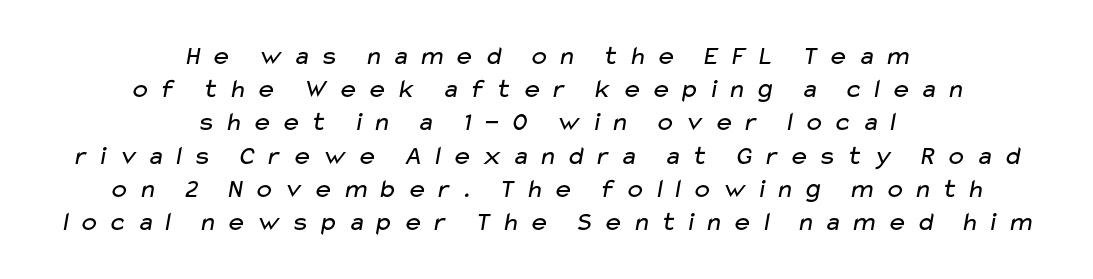
Q: Is the text bold? A: No.
Q: Is the text underlined? A: No.
Q: How is the paragraph aligned? A: Centered.
Q: Is the spacing between letters normal or unusually wide? A: Unusually wide.
